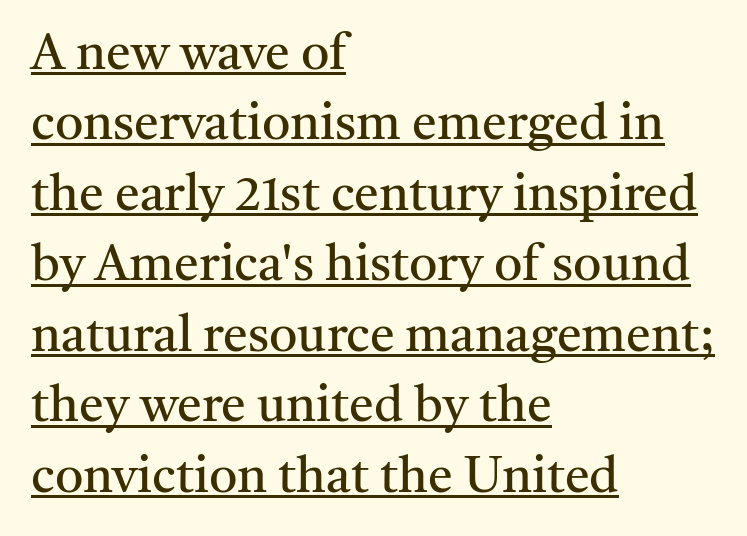
The image shows 50 px regular-weight serif type, upright; set left-aligned, normal line spacing (1.41x), normal letter spacing, underlined; medium stroke contrast and a medium x-height.
